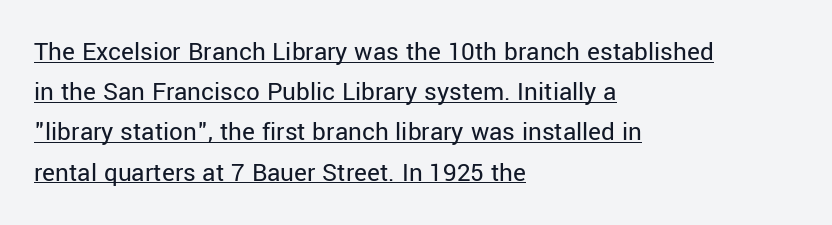
Observe the ordinary spacing: letters are neighbours, not strangers. Ascenders rise straight up at ninety degrees. Emphasis is given by a line drawn under the lettering. A quiet, ordinary-to-light weight characterises the typeface. These lines are set flush left with a ragged right edge. Quick note: interline space is typical.
